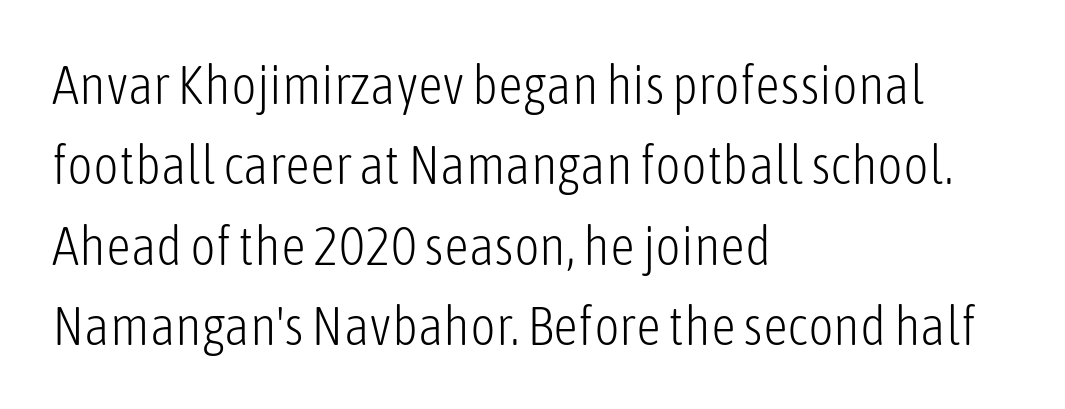
{"serif": "no", "italic": "no", "bold": "no", "weight": "light", "width": "condensed", "stroke_contrast": "low", "x_height": "medium", "monospaced": "no", "underline": "no", "align": "left", "line_spacing": "normal", "line_spacing_ratio": 1.46, "letter_spacing": "normal", "letter_spacing_em": 0.0, "glyph_px": 55}
